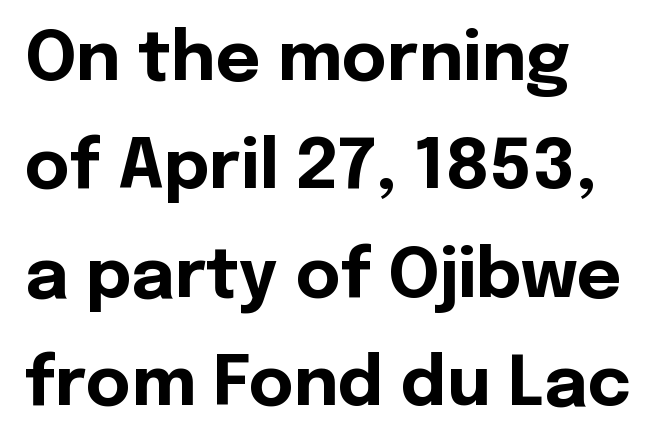
Q: Is the text bold? A: Yes.
Q: Is the text italic (slanted)? A: No, it is upright.
Q: Is the typeface a serif or a sans-serif typeface? A: Sans-serif.
Q: Is the text underlined? A: No.
Q: How is the paragraph aligned? A: Left-aligned.
Q: Is the spacing between letters normal or unusually wide? A: Normal.
Q: Is the spacing between lines tight, normal or loose? A: Normal.
Q: Width (condensed, normal, or wide)? A: Normal.
Q: x-height? A: Medium.
Q: Monospaced? A: No.
